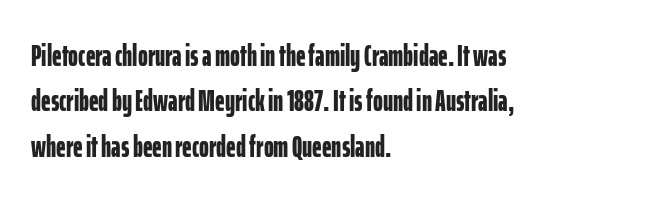
The image shows 30 px bold, condensed sans-serif type, upright; set left-aligned, normal line spacing (1.51x), normal letter spacing, not underlined; low stroke contrast and a medium x-height.
